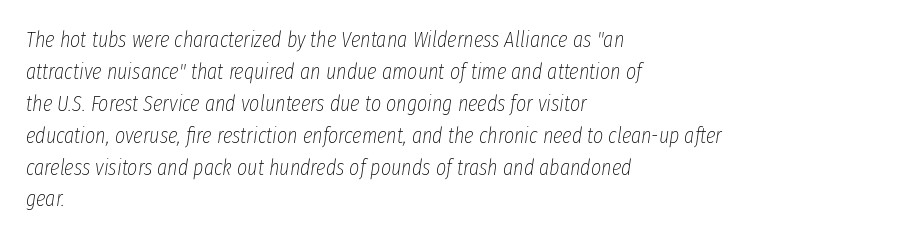
The image shows 22 px text type, italic (leaning right); set left-aligned, normal line spacing (1.45x), normal letter spacing, not underlined.
